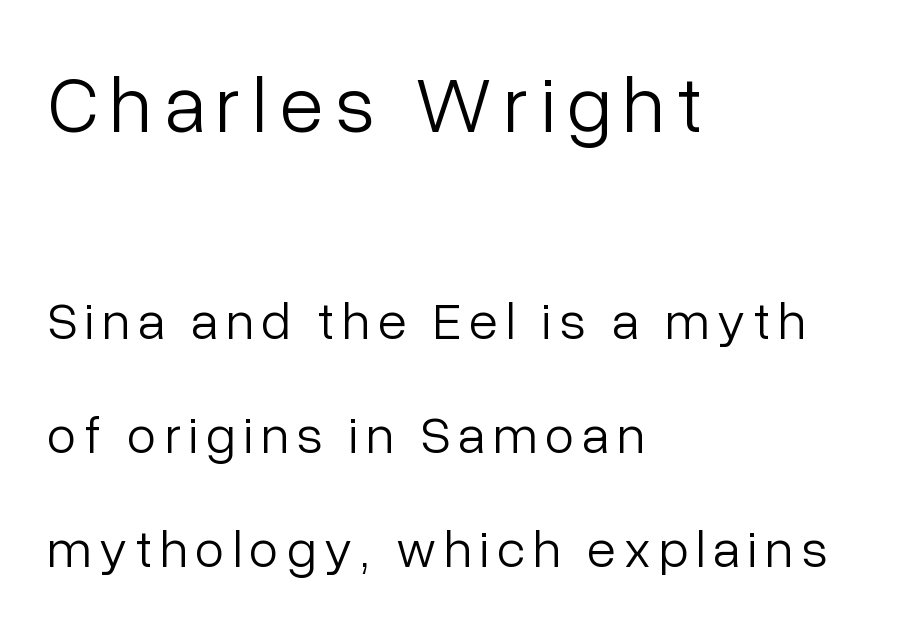
The strokes carry an ordinary text weight at most. Caption: multi-line text, flush left, ragged right. The space directly below the letters is spotless. Think of a printed novel: that variable character pitch is what you see here. This sample uses an upright cut, with every glyph sitting square on the baseline. You could fit nearly another row in the gap between these rows.
